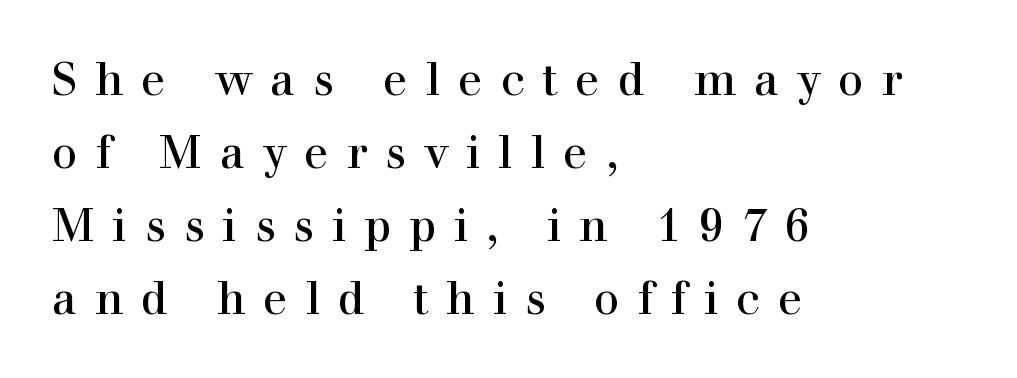
Q: Is the text italic (slanted)? A: No, it is upright.
Q: Is the typeface a serif or a sans-serif typeface? A: Serif.
Q: Is the text underlined? A: No.
Q: How is the paragraph aligned? A: Left-aligned.
Q: Is the spacing between letters normal or unusually wide? A: Unusually wide.
Q: Is the spacing between lines tight, normal or loose? A: Normal.
Q: Width (condensed, normal, or wide)? A: Normal.
Q: x-height? A: Medium.
Q: Monospaced? A: No.
